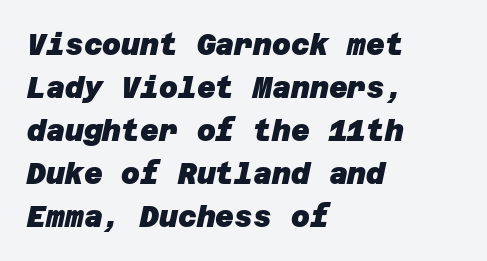
Q: Is the text bold? A: Yes.
Q: Is the typeface a serif or a sans-serif typeface? A: Sans-serif.
Q: Is the text underlined? A: No.
Q: How is the paragraph aligned? A: Left-aligned.
Q: Is the spacing between letters normal or unusually wide? A: Normal.
Q: Is the spacing between lines tight, normal or loose? A: Normal.
Q: Width (condensed, normal, or wide)? A: Normal.
Q: Stroke contrast? A: Low.
Q: x-height? A: Large.
